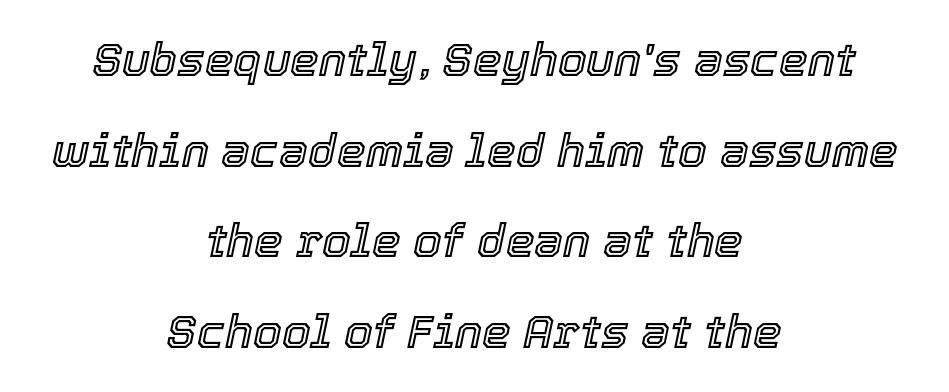
Q: Is the text italic (slanted)? A: Yes, it leans right by about 12 degrees.
Q: Is the text underlined? A: No.
Q: How is the paragraph aligned? A: Centered.
Q: Is the spacing between letters normal or unusually wide? A: Normal.
Q: Is the spacing between lines tight, normal or loose? A: Loose.
Q: Width (condensed, normal, or wide)? A: Normal.
Q: x-height? A: Medium.
Q: Monospaced? A: No.
